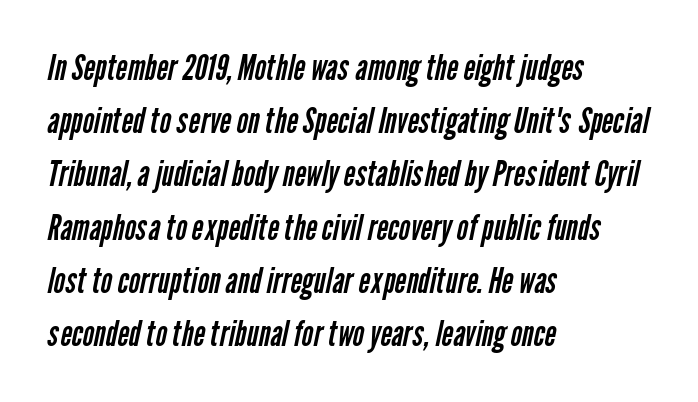
What stands out about the letter spacing? Nothing — it is the standard amount. Whoever set this chose a conventional vertical rhythm. Has an underline been added? It has not. Note: no serifs on the glyphs. Is the stroke heavy? The answer is a plain regular-or-lighter. The compositor pushed each line to the left boundary.
